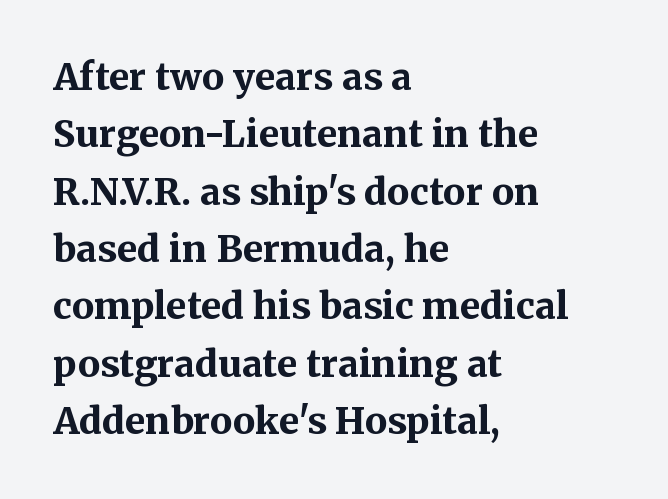
These lines keep a tight, regular rhythm from letter to letter. Stroke thickness is high; the sample reads as a true bold. A typesetter would mark this as roman, not italic. Line beginnings align vertically; line endings do not. The words here are not underlined. Honestly, the row spacing looks completely unremarkable.
